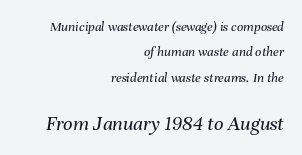
Q: Is the text bold? A: No.
Q: Is the text italic (slanted)? A: Yes, it leans right by about 8 degrees.
Q: Is the text underlined? A: No.
Q: How is the paragraph aligned? A: Right-aligned.
Q: Is the spacing between letters normal or unusually wide? A: Normal.
Q: Which block of text is set in a larger size, the first (top) or the second (bottom)? A: The second (bottom) one.
